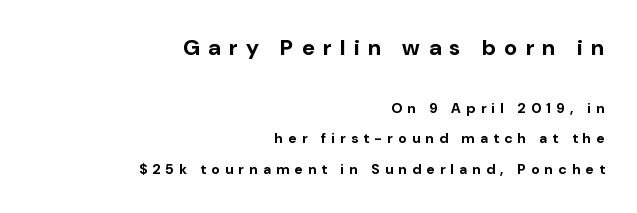
Q: Is the text bold? A: Yes.
Q: Is the text italic (slanted)? A: No, it is upright.
Q: Is the text underlined? A: No.
Q: How is the paragraph aligned? A: Right-aligned.
Q: Is the spacing between letters normal or unusually wide? A: Unusually wide.
Q: Is the spacing between lines tight, normal or loose? A: Loose.
Q: Which block of text is set in a larger size, the first (top) or the second (bottom)? A: The first (top) one.
